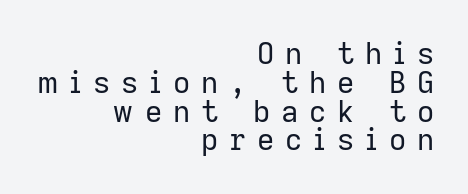
Quick note: not italic, upright. Tracking here is generous; glyphs stand well apart from one another. Notice how descenders almost collide with the ascenders below — that's tight leading. The rendering uses natural spacing where letterforms have individual widths. Line endings align vertically; line beginnings do not.
